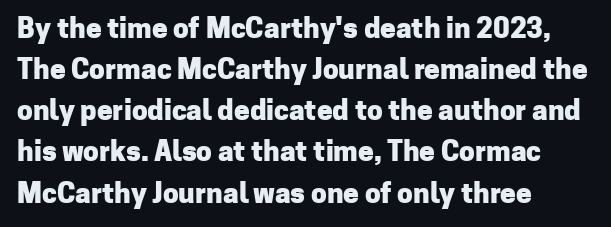
Q: Is the text bold? A: Yes.
Q: Is the text italic (slanted)? A: No, it is upright.
Q: Is the typeface a serif or a sans-serif typeface? A: Sans-serif.
Q: Is the text underlined? A: No.
Q: How is the paragraph aligned? A: Left-aligned.
Q: Is the spacing between letters normal or unusually wide? A: Normal.
Q: Is the spacing between lines tight, normal or loose? A: Normal.
Q: Width (condensed, normal, or wide)? A: Normal.
Q: Stroke contrast? A: Low.
Q: x-height? A: Medium.
Q: Monospaced? A: No.
